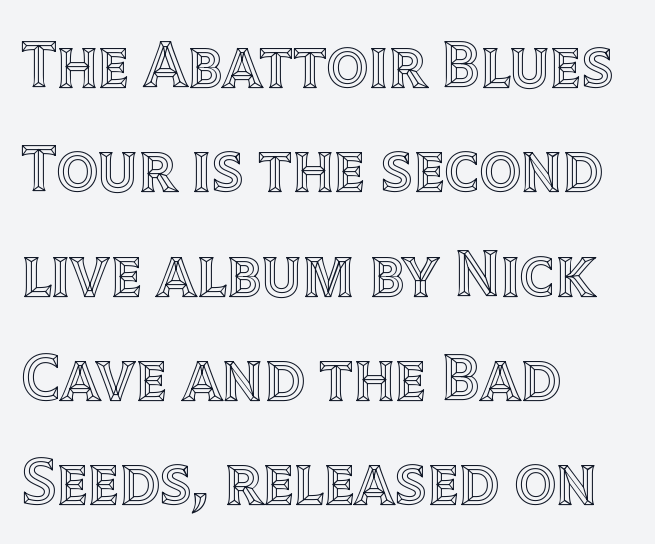
Q: Is the text italic (slanted)? A: No, it is upright.
Q: Is the text underlined? A: No.
Q: How is the paragraph aligned? A: Left-aligned.
Q: Is the spacing between letters normal or unusually wide? A: Normal.
Q: Is the spacing between lines tight, normal or loose? A: Normal.
Q: Width (condensed, normal, or wide)? A: Normal.
Q: x-height? A: Large.
Q: Monospaced? A: No.
